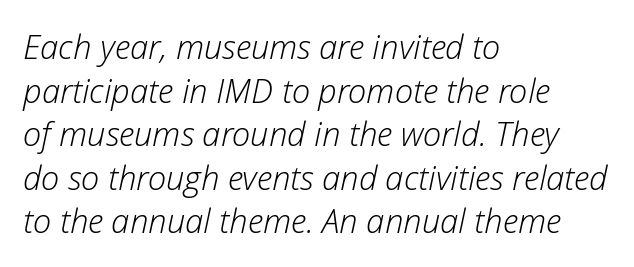
The image shows 33 px light type, italic (leaning right); set left-aligned, normal line spacing (1.32x), normal letter spacing, not underlined; low stroke contrast and a medium x-height.
